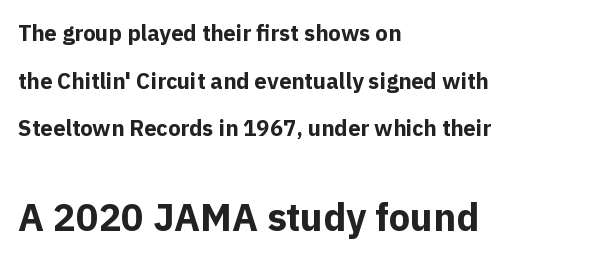
{"serif": "no", "italic": "no", "bold": "yes", "weight": "bold", "width": "normal", "x_height": "medium", "monospaced": "no", "underline": "no", "align": "left", "line_spacing": "loose", "line_spacing_ratio": 2.17, "letter_spacing": "normal", "letter_spacing_em": 0.0, "larger_block": "second", "size_ratio": 1.73, "glyph_px": 38}
